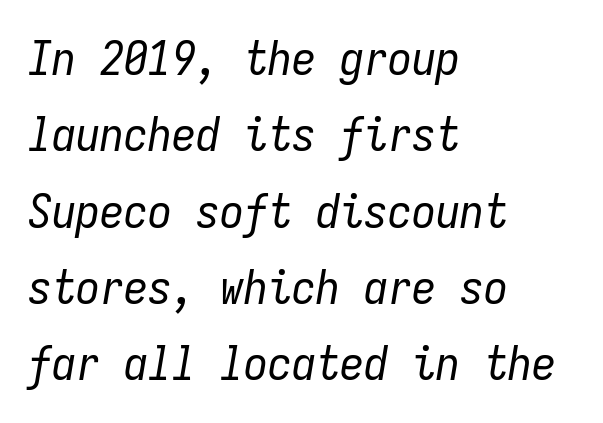
{"italic": "yes", "lean": "right", "slant_degrees": 9, "bold": "no", "weight": "regular", "width": "condensed", "stroke_contrast": "low", "x_height": "medium", "monospaced": "yes", "underline": "no", "align": "left", "line_spacing": "normal", "line_spacing_ratio": 1.59, "letter_spacing": "normal", "letter_spacing_em": 0.0, "glyph_px": 48}
